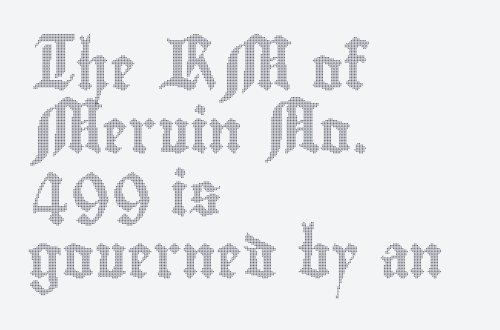
Q: Is the text italic (slanted)? A: No, it is upright.
Q: Is the text underlined? A: No.
Q: How is the paragraph aligned? A: Left-aligned.
Q: Is the spacing between letters normal or unusually wide? A: Normal.
Q: Is the spacing between lines tight, normal or loose? A: Normal.
Q: Width (condensed, normal, or wide)? A: Condensed.
Q: x-height? A: Small.
Q: Monospaced? A: No.
